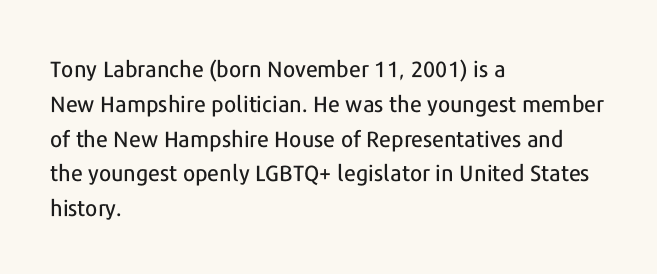
The image shows 22 px text type, upright; set left-aligned, normal line spacing (1.58x), normal letter spacing, not underlined.
